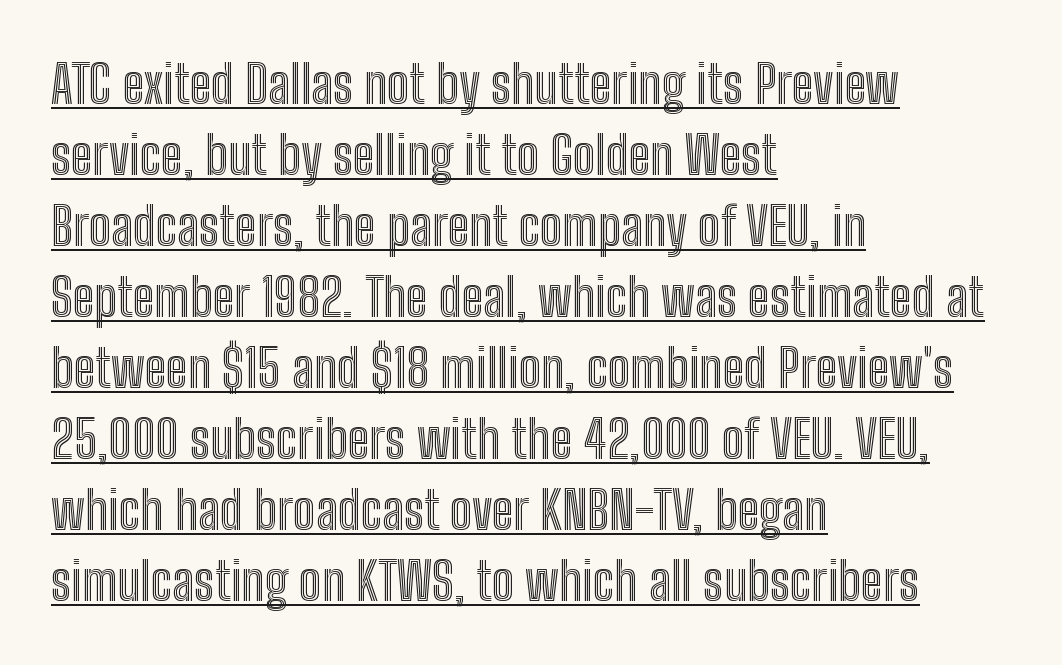
Q: Is the text italic (slanted)? A: No, it is upright.
Q: Is the text underlined? A: Yes.
Q: How is the paragraph aligned? A: Left-aligned.
Q: Is the spacing between letters normal or unusually wide? A: Normal.
Q: Is the spacing between lines tight, normal or loose? A: Normal.
Q: Width (condensed, normal, or wide)? A: Condensed.
Q: x-height? A: Medium.
Q: Monospaced? A: No.
